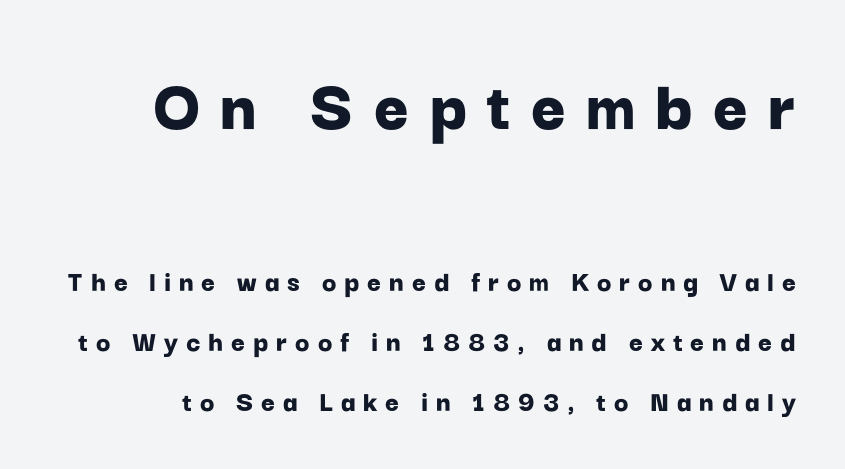
Plain, unruled lines of type. The glyphs have the mass of a bold cut. Varying glyph widths throughout — classic text-font behaviour. Type style note: lacks serifs.
